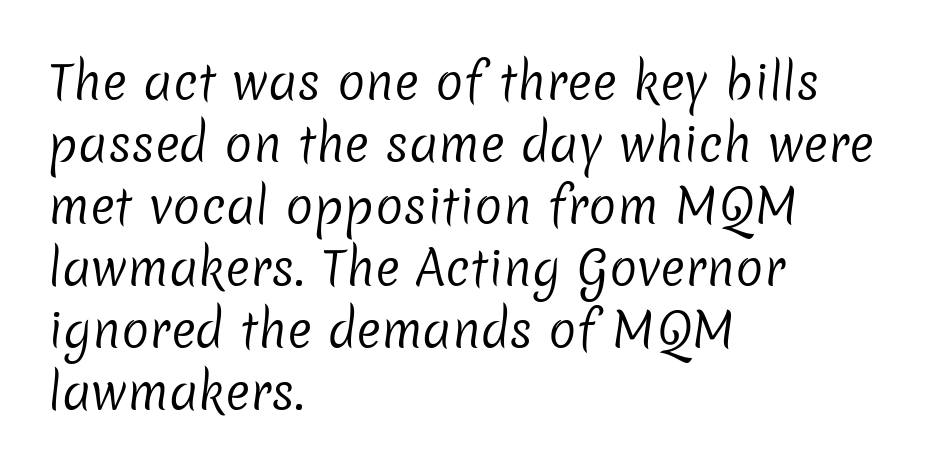
Q: Is the text bold? A: No.
Q: Is the typeface a serif or a sans-serif typeface? A: Sans-serif.
Q: Is the text underlined? A: No.
Q: How is the paragraph aligned? A: Left-aligned.
Q: Is the spacing between letters normal or unusually wide? A: Normal.
Q: Is the spacing between lines tight, normal or loose? A: Normal.
Q: Width (condensed, normal, or wide)? A: Normal.
Q: Stroke contrast? A: Low.
Q: x-height? A: Medium.
Q: Monospaced? A: No.
